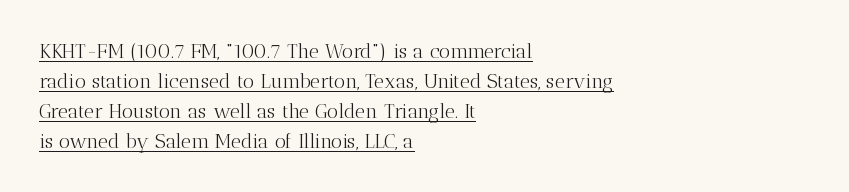
The image shows 20 px text type, upright; set left-aligned, normal line spacing (1.5x), normal letter spacing, underlined.
